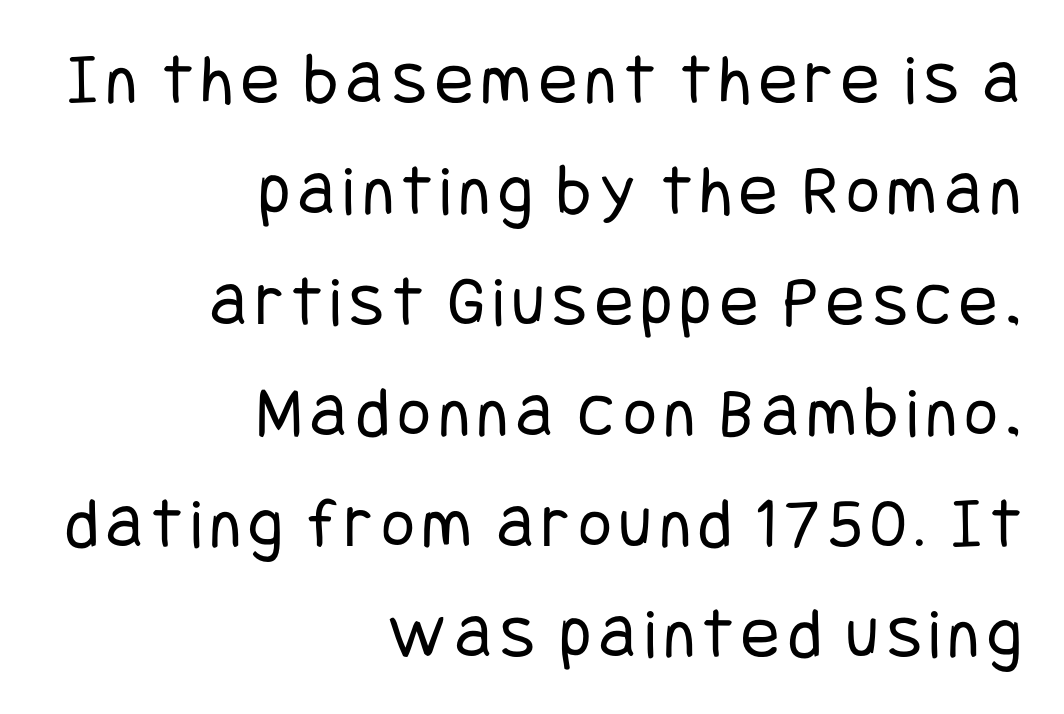
Each row of text sits above clean, open space. Evenly set lines give the paragraph a standard silhouette. Weight: not bold — regular or lighter. The rendering shows plain stroke endings on the letterforms — a sans-serif design. The setting favours the right margin, as signatures and pull-quotes sometimes do. The type sits square on the baseline with zero lean.
